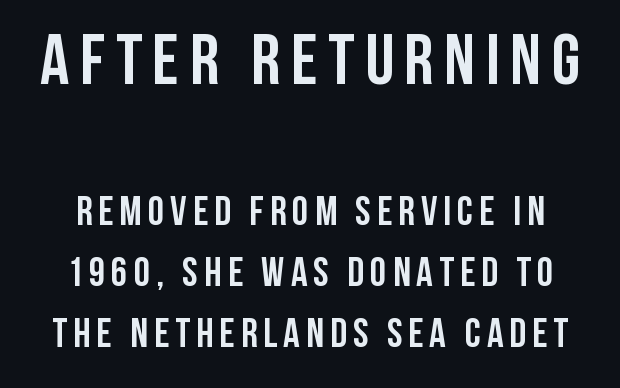
The lines sit at an ordinary, default distance from one another. Typographic density is high because the face is bold. You could not count columns in this text — the font is proportionally spaced. The upper block of text is set noticeably larger than the block beneath it. Every character sits straight up, as roman type does.
